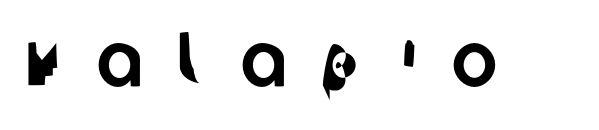
{"serif": "no", "width": "normal", "stroke_contrast": "low", "x_height": "large", "monospaced": "no", "underline": "no", "letter_spacing": "wide", "letter_spacing_em": 0.46, "glyph_px": 77}
